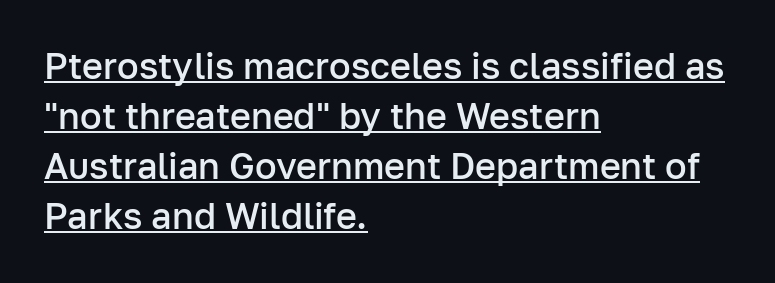
Q: Is the text bold? A: Semi-bold.
Q: Is the text italic (slanted)? A: No, it is upright.
Q: Is the typeface a serif or a sans-serif typeface? A: Sans-serif.
Q: Is the text underlined? A: Yes.
Q: How is the paragraph aligned? A: Left-aligned.
Q: Is the spacing between letters normal or unusually wide? A: Normal.
Q: Is the spacing between lines tight, normal or loose? A: Normal.
Q: Width (condensed, normal, or wide)? A: Normal.
Q: Stroke contrast? A: Low.
Q: x-height? A: Medium.
Q: Monospaced? A: No.
